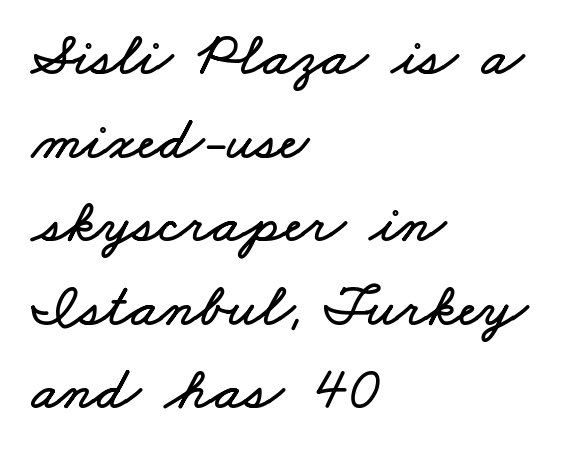
The face used here is rendered with its standard letterfit. Regarding leading, the lines here are spaced in the standard way. Layout note: lines flush left. Decoration check: the copy has no underline. The rendering uses natural spacing where letterforms have individual widths.
